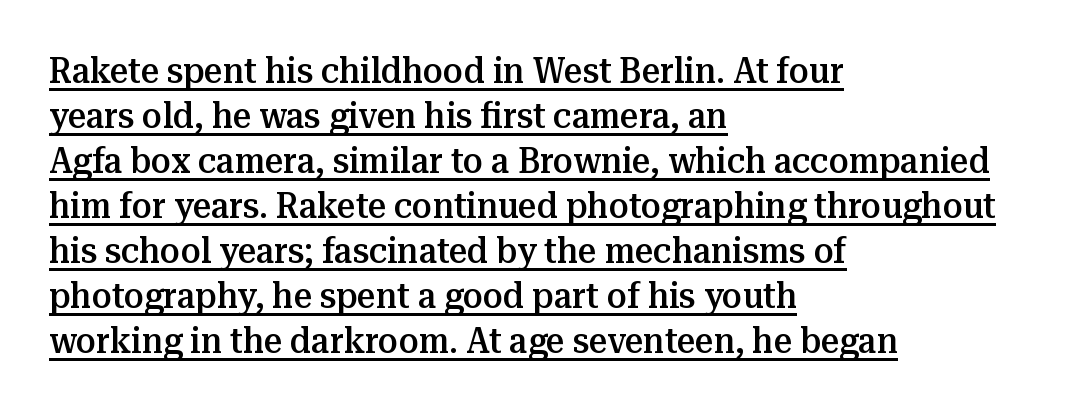
{"serif": "yes", "italic": "no", "bold": "semi", "weight": "semibold", "width": "normal", "stroke_contrast": "medium", "x_height": "medium", "monospaced": "no", "underline": "yes", "align": "left", "line_spacing": "normal", "line_spacing_ratio": 1.25, "letter_spacing": "normal", "letter_spacing_em": 0.0, "glyph_px": 36}
